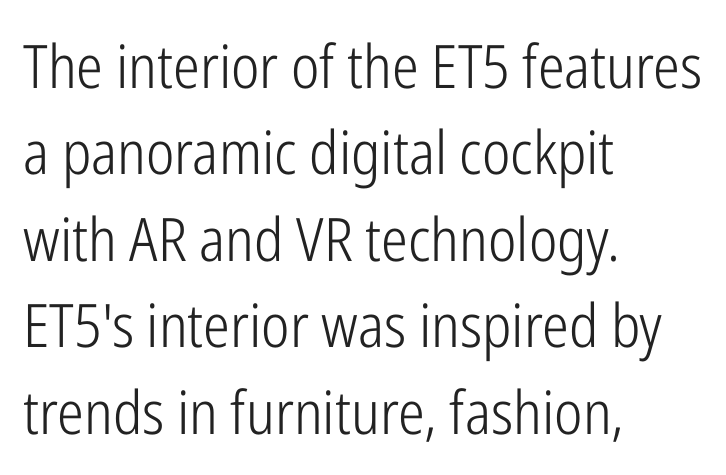
The image shows 60 px light, condensed sans-serif type, upright; set left-aligned, normal line spacing (1.44x), normal letter spacing, not underlined; low stroke contrast and a medium x-height.
